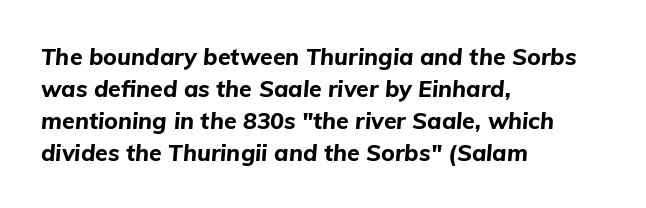
Q: Is the text bold? A: Yes.
Q: Is the text italic (slanted)? A: Yes, it leans right by about 5 degrees.
Q: Is the text underlined? A: No.
Q: How is the paragraph aligned? A: Left-aligned.
Q: Is the spacing between letters normal or unusually wide? A: Normal.
Q: Is the spacing between lines tight, normal or loose? A: Normal.
